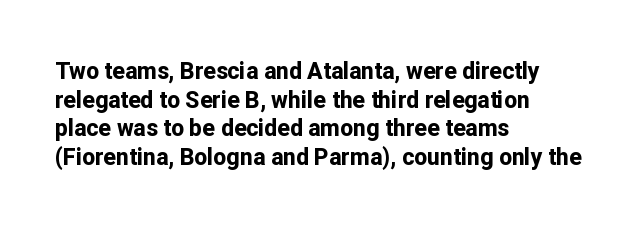
Q: Is the text bold? A: Yes.
Q: Is the text italic (slanted)? A: No, it is upright.
Q: Is the text underlined? A: No.
Q: How is the paragraph aligned? A: Left-aligned.
Q: Is the spacing between letters normal or unusually wide? A: Normal.
Q: Is the spacing between lines tight, normal or loose? A: Normal.
